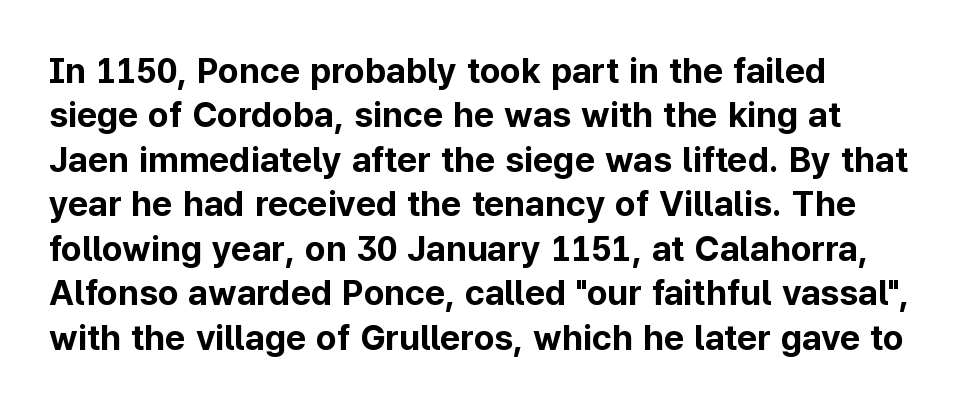
Q: Is the text bold? A: Yes.
Q: Is the text italic (slanted)? A: No, it is upright.
Q: Is the typeface a serif or a sans-serif typeface? A: Sans-serif.
Q: Is the text underlined? A: No.
Q: How is the paragraph aligned? A: Left-aligned.
Q: Is the spacing between letters normal or unusually wide? A: Normal.
Q: Is the spacing between lines tight, normal or loose? A: Normal.
Q: Width (condensed, normal, or wide)? A: Normal.
Q: Stroke contrast? A: Low.
Q: x-height? A: Medium.
Q: Monospaced? A: No.
